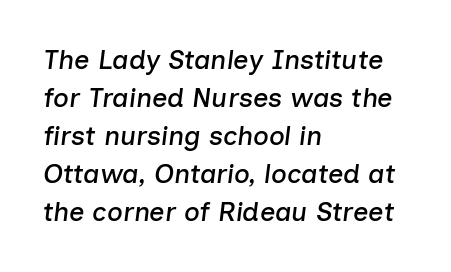
{"italic": "yes", "lean": "right", "slant_degrees": 7, "underline": "no", "align": "left", "line_spacing": "normal", "line_spacing_ratio": 1.41, "letter_spacing": "normal", "letter_spacing_em": 0.0, "glyph_px": 27}
